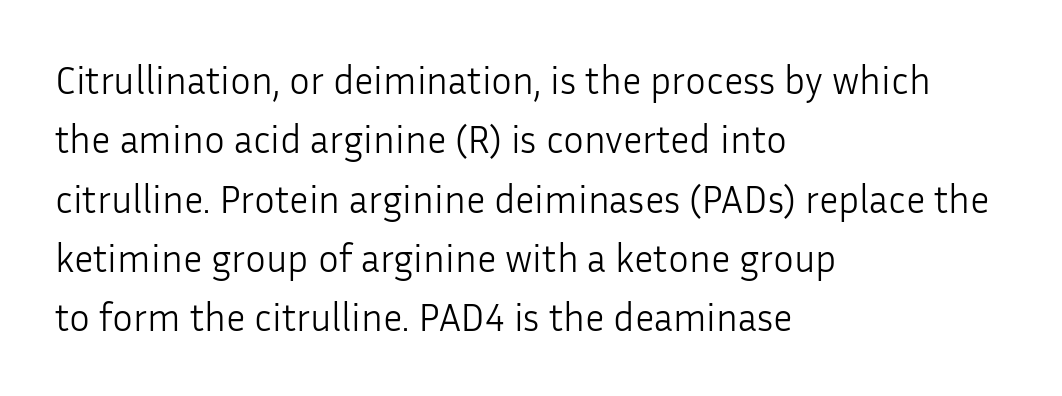
{"serif": "no", "italic": "no", "bold": "no", "weight": "light", "width": "normal", "stroke_contrast": "low", "x_height": "medium", "monospaced": "no", "underline": "no", "align": "left", "line_spacing": "normal", "line_spacing_ratio": 1.52, "letter_spacing": "normal", "letter_spacing_em": 0.0, "glyph_px": 39}
